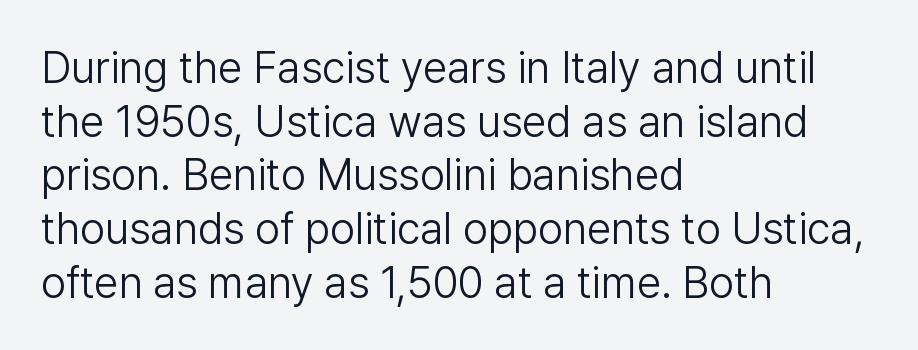
The image shows 44 px light sans-serif type, upright; set left-aligned, line spacing 1.22x, normal letter spacing, not underlined; low stroke contrast and a medium x-height.
